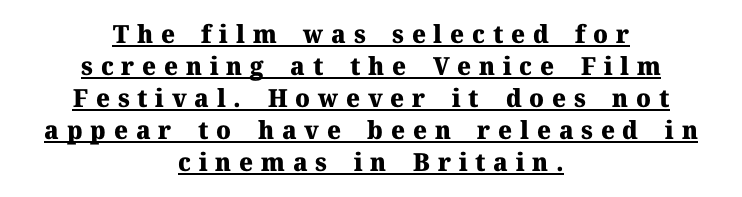
Descenders here cross a horizontal rule under the line. Horizontally, the lines are justified to the midpoint only. The typesetting leans heavy: a genuine bold. You can tell it's not italic because the verticals are truly vertical. The letters are spread apart with noticeably loose tracking. What's the leading like? Ordinary, nothing unusual.
